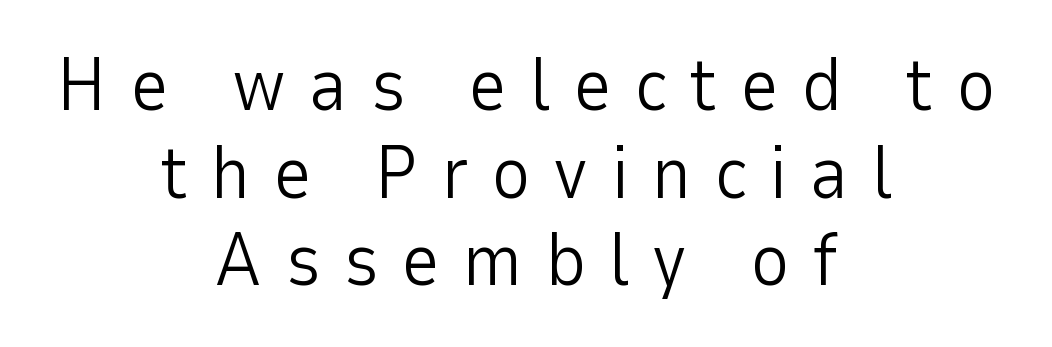
{"serif": "no", "italic": "no", "bold": "no", "weight": "light", "width": "normal", "stroke_contrast": "low", "x_height": "medium", "monospaced": "no", "underline": "no", "align": "center", "line_spacing_ratio": 1.17, "letter_spacing": "wide", "letter_spacing_em": 0.3, "glyph_px": 75}
